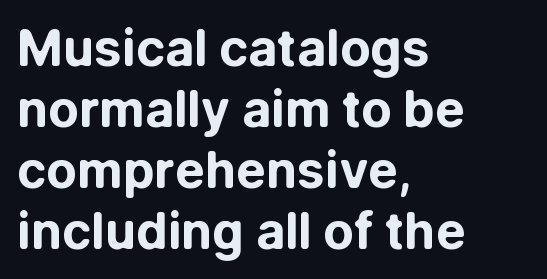
The image shows 50 px bold sans-serif type, upright; set left-aligned, line spacing 1.22x, normal letter spacing, not underlined; low stroke contrast and a medium x-height.
